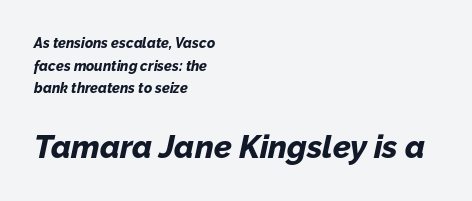
The image shows 32 px bold type, italic (leaning right); set left-aligned, normal line spacing (1.61x), normal letter spacing, not underlined; the second (bottom) block is 2.29x larger; low stroke contrast and a medium x-height.
